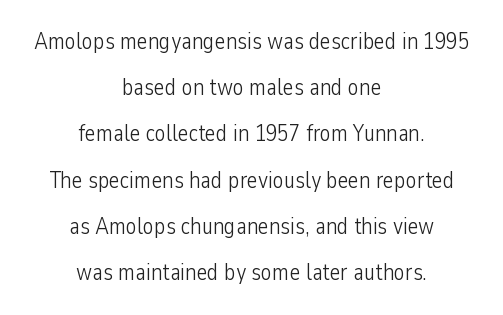
{"italic": "no", "bold": "no", "underline": "no", "align": "center", "line_spacing": "loose", "line_spacing_ratio": 2.01, "letter_spacing": "normal", "letter_spacing_em": 0.0, "glyph_px": 23}
